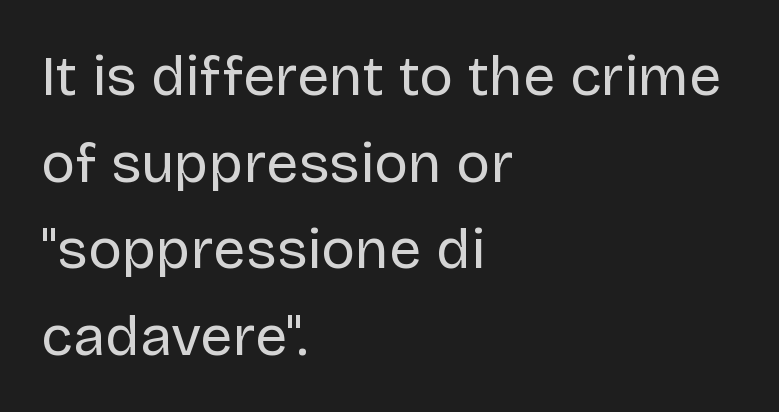
Every row of glyphs begins at an identical x-position on the left. Proportional: the letters do not fall into vertical columns. Weight class: somewhere from thin through regular. Horizontal bands of white between lines are of average thickness. Underline: absent. The letterforms sit shoulder to shoulder at normal distance.
